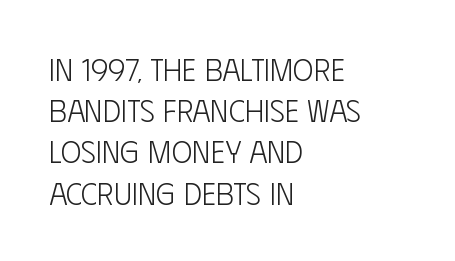
The image shows 31 px light, condensed sans-serif type, upright; set left-aligned, normal line spacing (1.33x), normal letter spacing, not underlined; low stroke contrast and a large x-height.
